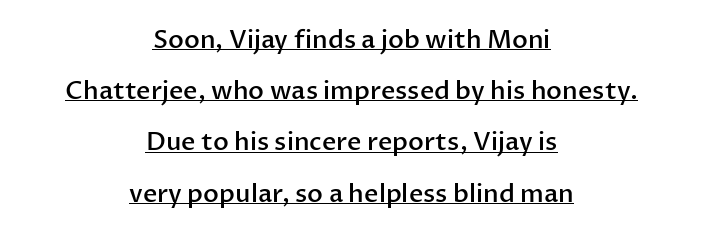
The image shows 25 px text type, upright; set centered, loose line spacing (2.05x), normal letter spacing, underlined.
